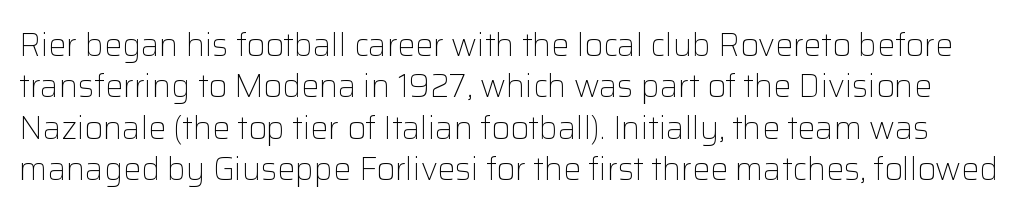
The image shows 32 px light sans-serif type, upright; set normal line spacing (1.29x), normal letter spacing, not underlined; low stroke contrast and a medium x-height.
